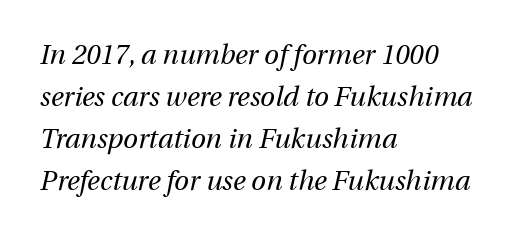
Leftover space on each line is placed entirely after the last word. Letter spacing: default. This is not heavy type; no bold has been used. The specimen reads as italic at a glance.
